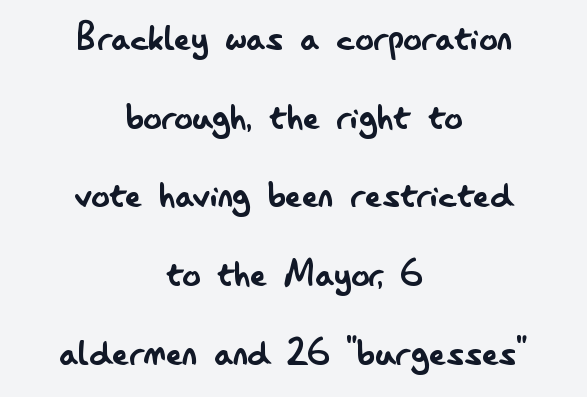
Descenders are the only things crossing below the line. The rendering uses natural spacing where letterforms have individual widths. This rendering uses center alignment, leaving both contours irregular but symmetric. No heavy texture on the line: the type isn't bold. The rendering keeps characters at their native spacing. The type family on display is of the sans-serif kind.
